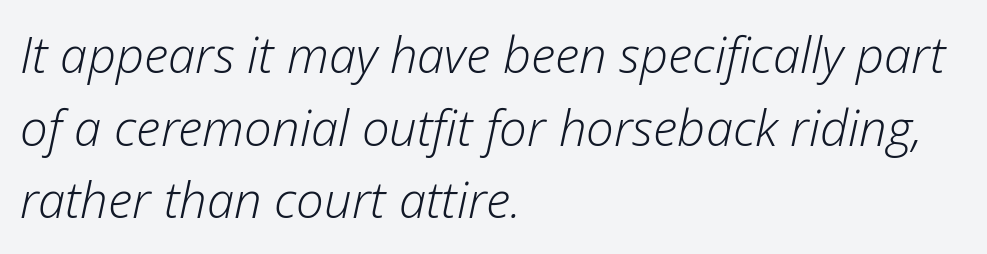
Q: Is the text bold? A: No.
Q: Is the text italic (slanted)? A: Yes, it leans right by about 12 degrees.
Q: Is the text underlined? A: No.
Q: How is the paragraph aligned? A: Left-aligned.
Q: Is the spacing between letters normal or unusually wide? A: Normal.
Q: Is the spacing between lines tight, normal or loose? A: Normal.
Q: Width (condensed, normal, or wide)? A: Normal.
Q: Stroke contrast? A: Low.
Q: x-height? A: Medium.
Q: Monospaced? A: No.
